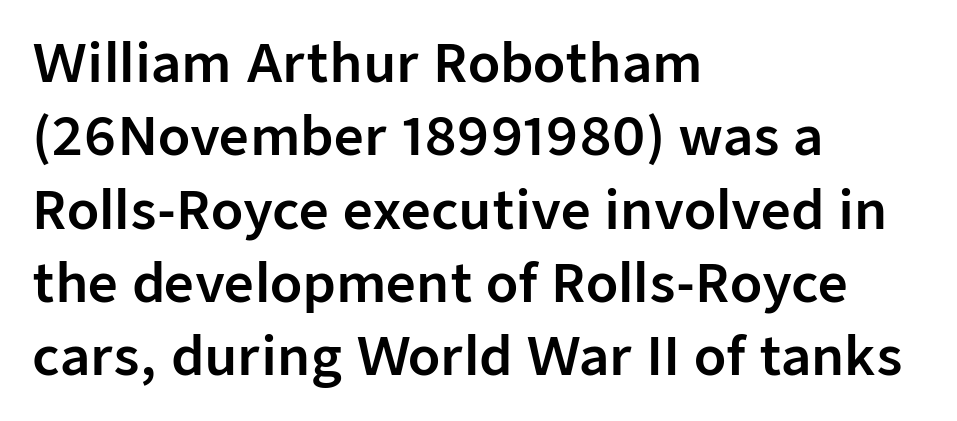
{"serif": "no", "italic": "no", "width": "normal", "stroke_contrast": "low", "x_height": "medium", "monospaced": "no", "underline": "no", "align": "left", "line_spacing": "normal", "line_spacing_ratio": 1.41, "letter_spacing": "normal", "letter_spacing_em": 0.0, "glyph_px": 52}
